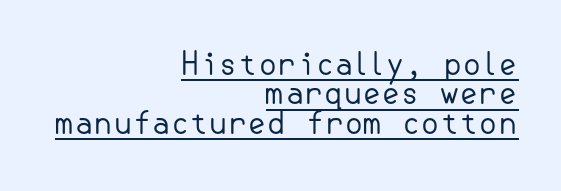
The type is set solid horizontally, with unmodified tracking. Notice how the passage keeps a crisp vertical edge on the right only. Posture: straight, roman, zero tilt. One glance says dense: line gaps are narrower than usual. Stroke terminals: plain, sans-serif.
